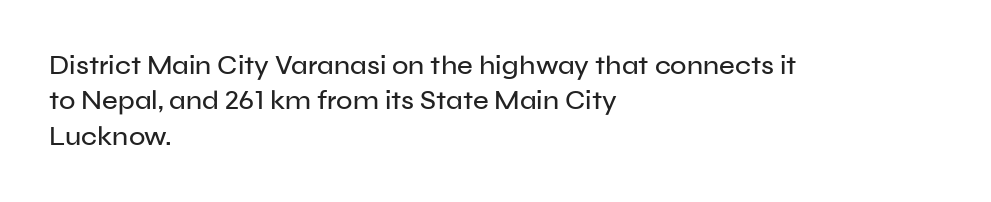
{"italic": "no", "underline": "no", "align": "left", "line_spacing": "normal", "line_spacing_ratio": 1.31, "letter_spacing": "normal", "letter_spacing_em": 0.0, "glyph_px": 27}
